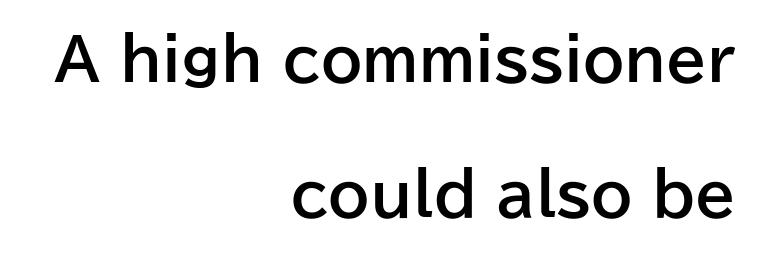
Q: Is the text bold? A: Yes.
Q: Is the text italic (slanted)? A: No, it is upright.
Q: Is the typeface a serif or a sans-serif typeface? A: Sans-serif.
Q: Is the text underlined? A: No.
Q: How is the paragraph aligned? A: Right-aligned.
Q: Is the spacing between letters normal or unusually wide? A: Normal.
Q: Is the spacing between lines tight, normal or loose? A: Loose.
Q: Width (condensed, normal, or wide)? A: Normal.
Q: Stroke contrast? A: Low.
Q: x-height? A: Medium.
Q: Monospaced? A: No.
